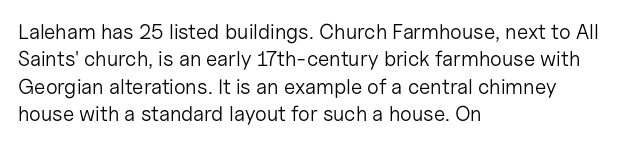
Reading down the block, your eye returns to a fixed left position each line. The weight tops out at a normal text grade. Interline gaps are of average width in this sample. The letters sit at their default tracking, neither squeezed nor spread.
